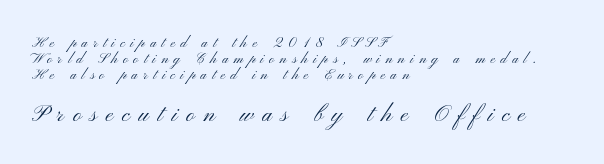
The string is rendered with underlining switched off. Type size steps up from the first block to the second. These lines have a slow, spaced-out rhythm from letter to letter. Cramped leading.
